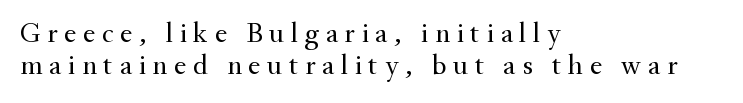
Q: Is the text bold? A: No.
Q: Is the text italic (slanted)? A: No, it is upright.
Q: Is the typeface a serif or a sans-serif typeface? A: Serif.
Q: Is the text underlined? A: No.
Q: How is the paragraph aligned? A: Left-aligned.
Q: Is the spacing between letters normal or unusually wide? A: Unusually wide.
Q: Is the spacing between lines tight, normal or loose? A: Tight.
Q: Width (condensed, normal, or wide)? A: Normal.
Q: Stroke contrast? A: Medium.
Q: x-height? A: Small.
Q: Monospaced? A: No.
